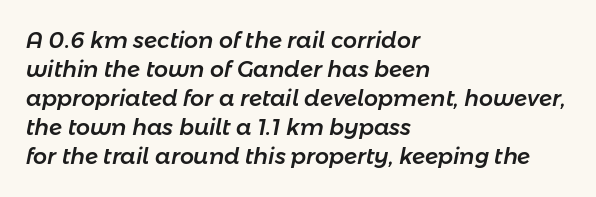
The gap between lines stays unmarked. This sample uses an oblique cut, with every glyph tilted off the vertical. Leftover space on each line is placed entirely after the last word. Students, note that the glyphs here touch the page at normal intervals.
